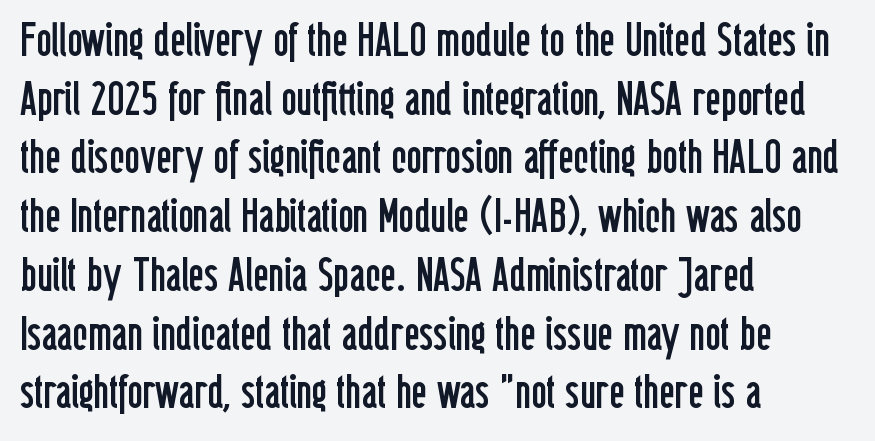
The image shows 47 px regular-weight, condensed sans-serif type, upright; set left-aligned, normal line spacing (1.25x), normal letter spacing, not underlined; low stroke contrast and a medium x-height.
